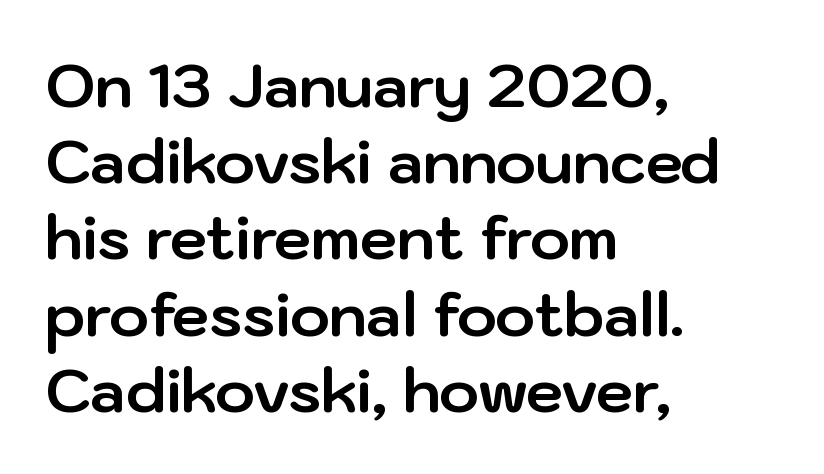
Q: Is the text bold? A: Yes.
Q: Is the text italic (slanted)? A: No, it is upright.
Q: Is the typeface a serif or a sans-serif typeface? A: Sans-serif.
Q: Is the text underlined? A: No.
Q: How is the paragraph aligned? A: Left-aligned.
Q: Is the spacing between letters normal or unusually wide? A: Normal.
Q: Is the spacing between lines tight, normal or loose? A: Normal.
Q: Width (condensed, normal, or wide)? A: Normal.
Q: Stroke contrast? A: Low.
Q: x-height? A: Medium.
Q: Monospaced? A: No.
